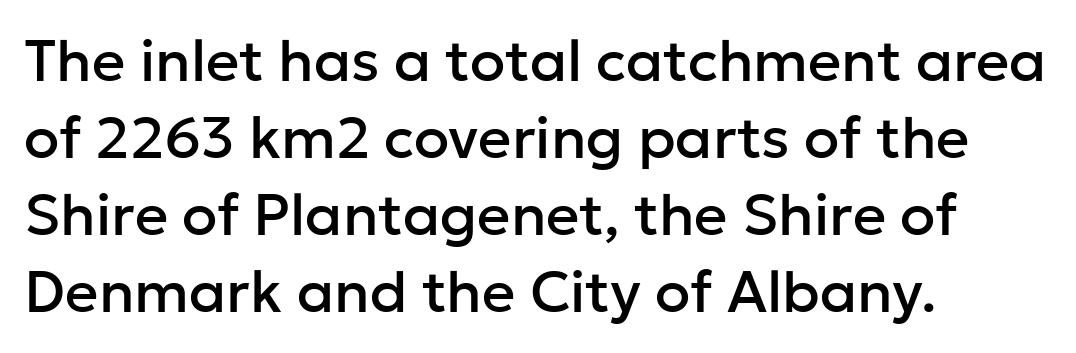
The letters advance in unequal steps, a hallmark of proportional type. Font category for this specimen: sans-serif. This sample uses plain, unmodified letter spacing. Line spacing here is normal. Each row of text sits above clean, open space.
